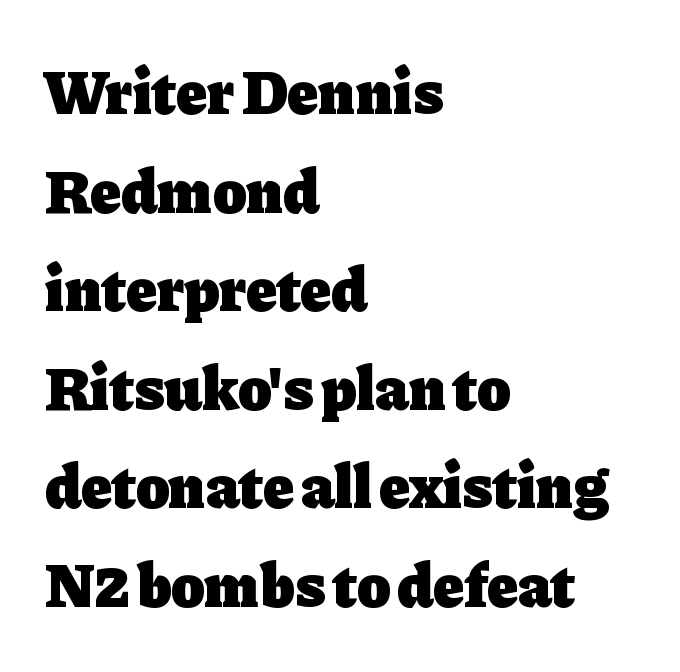
Caption: bold face, heavy strokes. Quick note: not italic, upright. Does the copy run flush right? No — it runs flush left. The font family rendered here belongs to the serif group.
